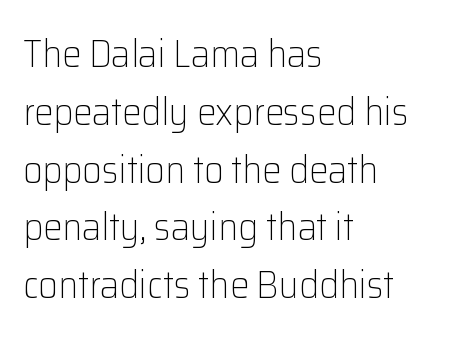
The image shows 38 px light sans-serif type, upright; set left-aligned, normal line spacing (1.52x), normal letter spacing, not underlined; low stroke contrast and a medium x-height.
